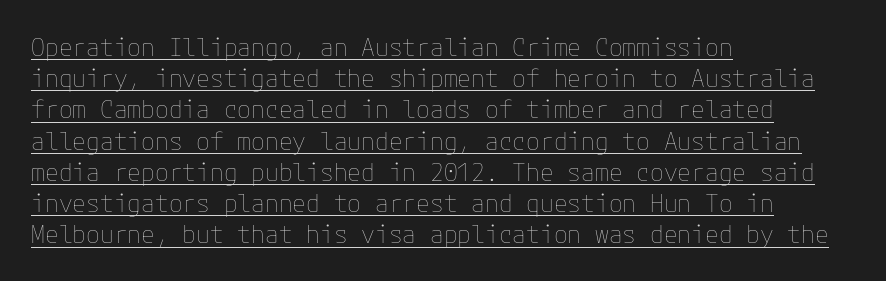
This sample carries an underscore along the baseline area. Teacher's note: observe the even left margin — that is flush-left alignment. The rows are spaced the way most documents space them. Every stem runs plumb, perpendicular to the baseline. Honestly, the letter spacing is just normal — you wouldn't notice it.
